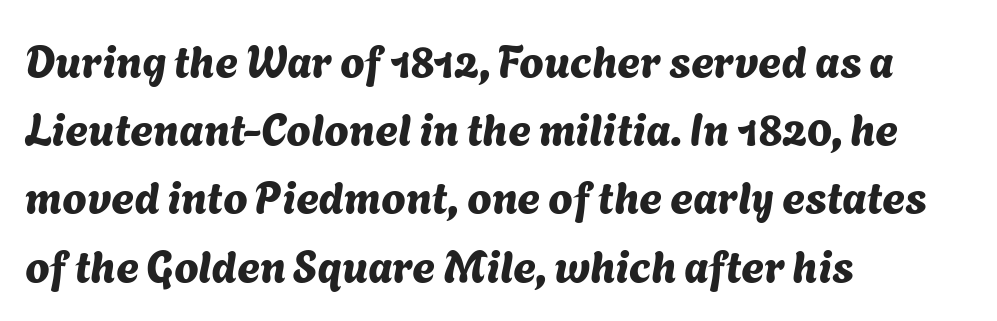
Q: Is the typeface a serif or a sans-serif typeface? A: Sans-serif.
Q: Is the text underlined? A: No.
Q: How is the paragraph aligned? A: Left-aligned.
Q: Is the spacing between letters normal or unusually wide? A: Normal.
Q: Is the spacing between lines tight, normal or loose? A: Normal.
Q: Width (condensed, normal, or wide)? A: Normal.
Q: Stroke contrast? A: Medium.
Q: x-height? A: Medium.
Q: Monospaced? A: No.
